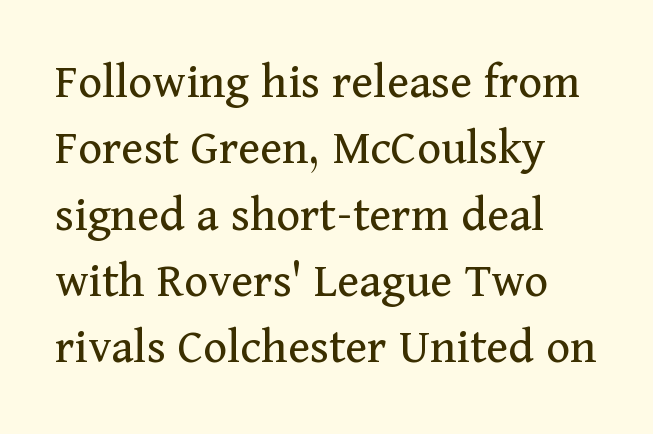
The image shows 51 px regular-weight serif type, upright; set normal line spacing (1.3x), normal letter spacing, not underlined; medium stroke contrast and a medium x-height.
